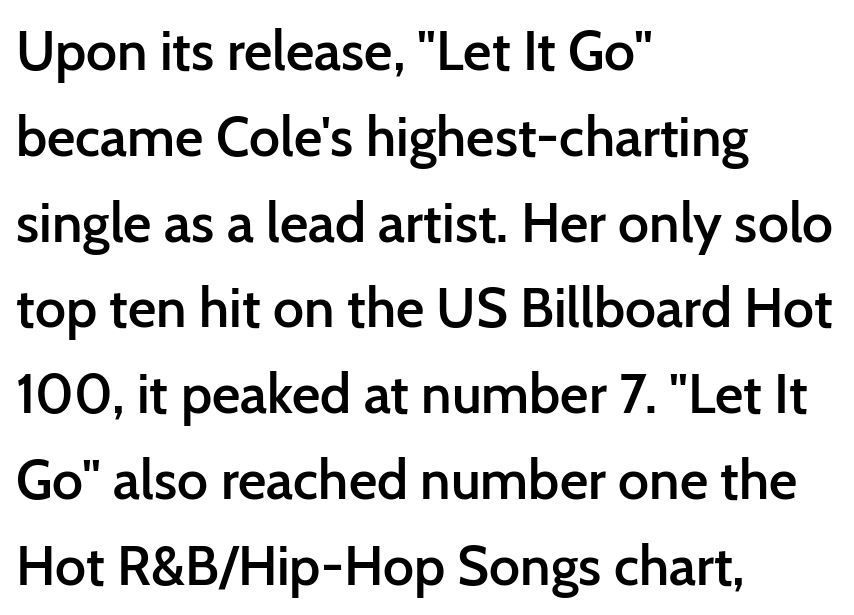
Q: Is the text bold? A: Semi-bold.
Q: Is the text italic (slanted)? A: No, it is upright.
Q: Is the typeface a serif or a sans-serif typeface? A: Sans-serif.
Q: Is the text underlined? A: No.
Q: How is the paragraph aligned? A: Left-aligned.
Q: Is the spacing between letters normal or unusually wide? A: Normal.
Q: Is the spacing between lines tight, normal or loose? A: Normal.
Q: Width (condensed, normal, or wide)? A: Normal.
Q: Stroke contrast? A: Low.
Q: x-height? A: Medium.
Q: Monospaced? A: No.
